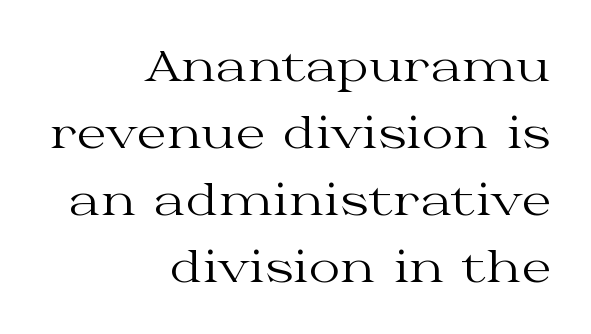
Q: Is the text bold? A: No.
Q: Is the text italic (slanted)? A: No, it is upright.
Q: Is the typeface a serif or a sans-serif typeface? A: Serif.
Q: Is the text underlined? A: No.
Q: How is the paragraph aligned? A: Right-aligned.
Q: Is the spacing between letters normal or unusually wide? A: Normal.
Q: Is the spacing between lines tight, normal or loose? A: Normal.
Q: Width (condensed, normal, or wide)? A: Wide.
Q: Stroke contrast? A: Medium.
Q: x-height? A: Medium.
Q: Monospaced? A: No.
